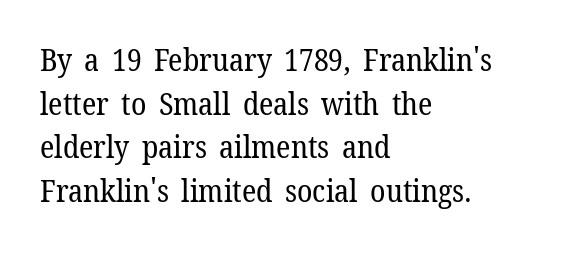
Q: Is the text bold? A: No.
Q: Is the text italic (slanted)? A: No, it is upright.
Q: Is the typeface a serif or a sans-serif typeface? A: Serif.
Q: Is the text underlined? A: No.
Q: How is the paragraph aligned? A: Left-aligned.
Q: Is the spacing between letters normal or unusually wide? A: Normal.
Q: Is the spacing between lines tight, normal or loose? A: Normal.
Q: Width (condensed, normal, or wide)? A: Normal.
Q: Stroke contrast? A: Low.
Q: x-height? A: Medium.
Q: Monospaced? A: No.
